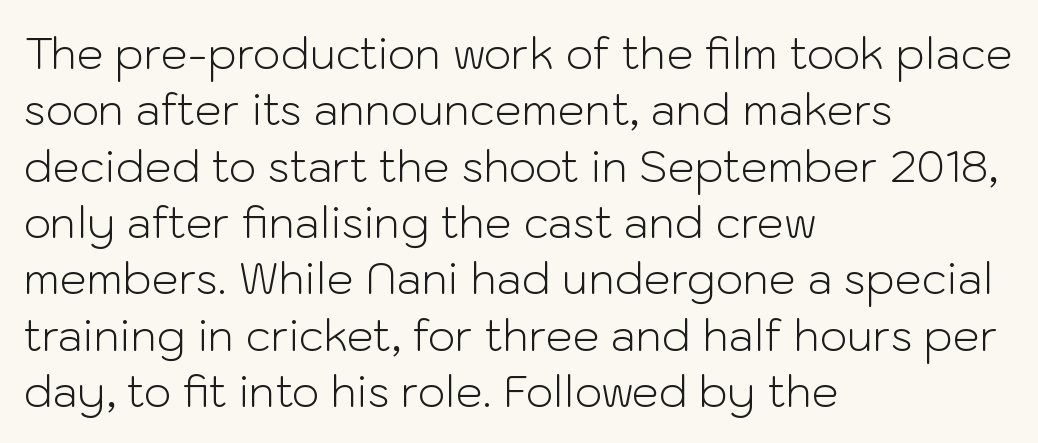
This rendering uses left alignment, leaving the right contour irregular. The letters sit at their default tracking, neither squeezed nor spread. Vertically, the passage feels balanced, rows spaced as you'd expect. Each letter keeps its own natural width here, so spacing adapts to shape. Nothing heavy about these letters — not bold at all.
